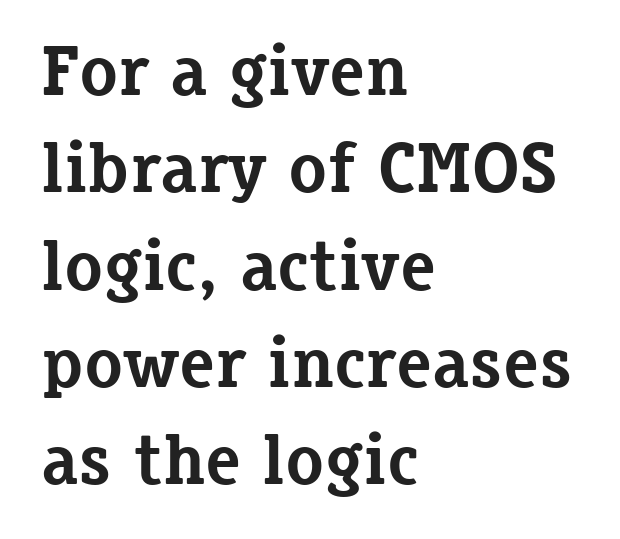
This sample keeps an unexceptional amount of space between lines. Just letters on the line, the space beneath them empty. The face used here is seriffed, in the tradition of book romans. A dark, heavy texture on the line: the type is bold. Here the designer chose a conventional face with non-uniform glyph widths. These lines are set flush left with a ragged right edge.
